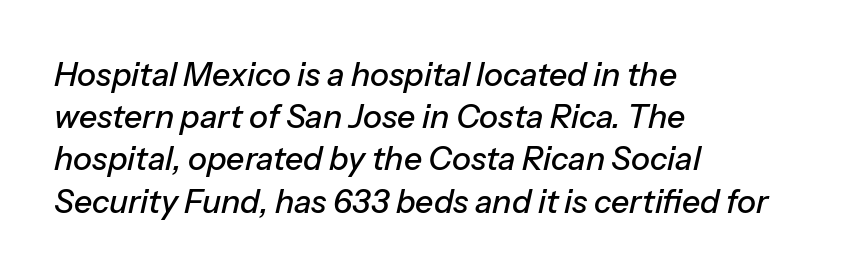
Q: Is the text italic (slanted)? A: Yes, it leans right by about 13 degrees.
Q: Is the text underlined? A: No.
Q: How is the paragraph aligned? A: Left-aligned.
Q: Is the spacing between letters normal or unusually wide? A: Normal.
Q: Is the spacing between lines tight, normal or loose? A: Normal.
Q: Width (condensed, normal, or wide)? A: Normal.
Q: Stroke contrast? A: Low.
Q: x-height? A: Medium.
Q: Monospaced? A: No.
